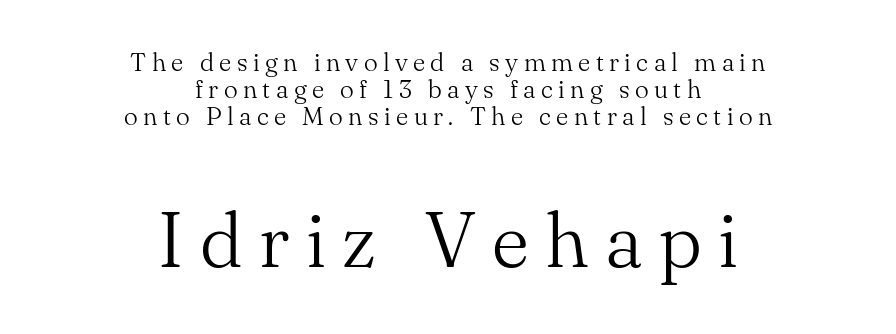
The image shows 79 px light serif type, upright; set centered, tight line spacing (1.04x), unusually wide letter spacing (+0.21 em), not underlined; the second (bottom) block is 3.04x larger; medium stroke contrast and a small x-height.
